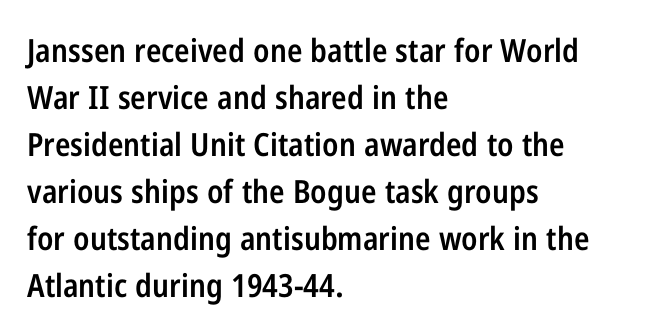
Q: Is the text bold? A: Semi-bold.
Q: Is the text italic (slanted)? A: No, it is upright.
Q: Is the typeface a serif or a sans-serif typeface? A: Sans-serif.
Q: Is the text underlined? A: No.
Q: How is the paragraph aligned? A: Left-aligned.
Q: Is the spacing between letters normal or unusually wide? A: Normal.
Q: Is the spacing between lines tight, normal or loose? A: Normal.
Q: Width (condensed, normal, or wide)? A: Condensed.
Q: Stroke contrast? A: Low.
Q: x-height? A: Medium.
Q: Monospaced? A: No.
